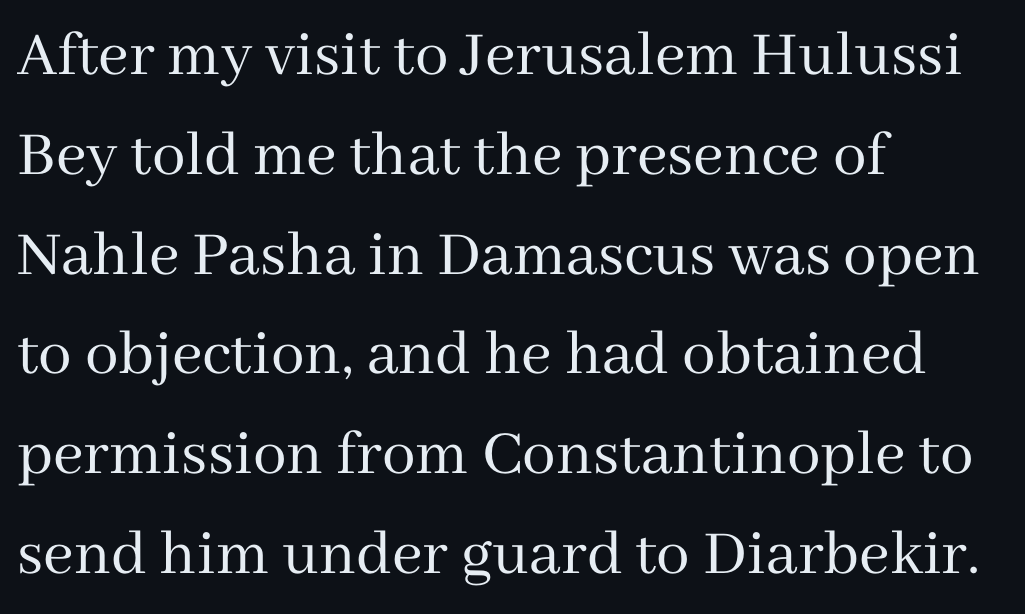
Caption: face not bold, strokes unweighted. Beneath every word, the page is bare. Yep, those are serifs on the letters. The typography opts for an upright posture over an oblique one. The passage shown is typed in a proportional face where columns would drift. The vertical gap from one line to the next is medium.
